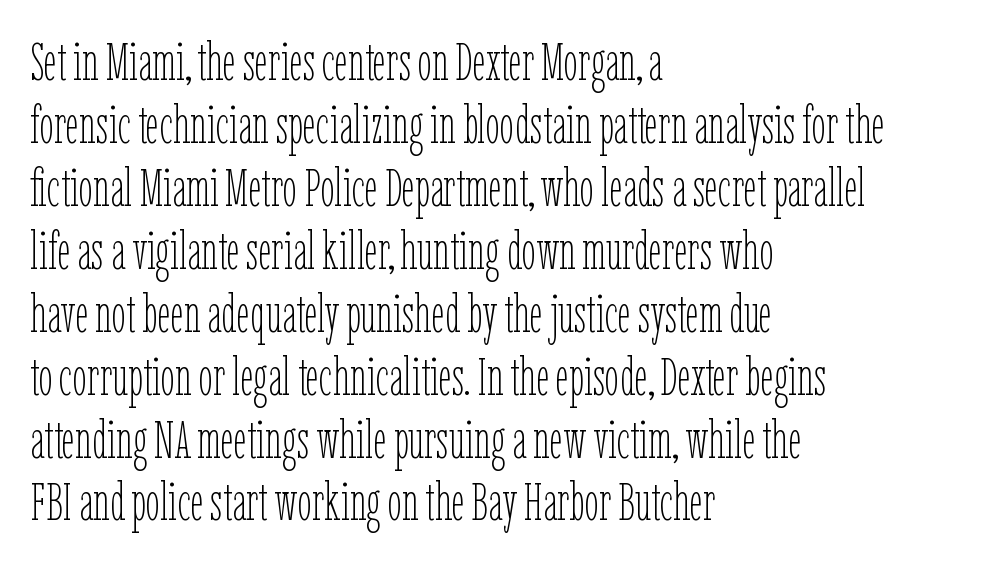
{"italic": "no", "bold": "no", "weight": "thin", "width": "condensed", "stroke_contrast": "low", "x_height": "medium", "monospaced": "no", "underline": "no", "align": "left", "line_spacing_ratio": 1.21, "letter_spacing": "normal", "letter_spacing_em": 0.0, "glyph_px": 52}
